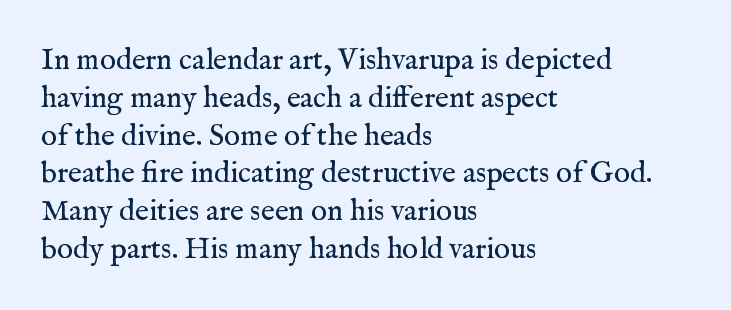
Q: Is the text bold? A: No.
Q: Is the text italic (slanted)? A: No, it is upright.
Q: Is the typeface a serif or a sans-serif typeface? A: Serif.
Q: Is the text underlined? A: No.
Q: How is the paragraph aligned? A: Left-aligned.
Q: Is the spacing between letters normal or unusually wide? A: Normal.
Q: Is the spacing between lines tight, normal or loose? A: Normal.
Q: Width (condensed, normal, or wide)? A: Normal.
Q: Stroke contrast? A: Medium.
Q: x-height? A: Medium.
Q: Monospaced? A: No.
